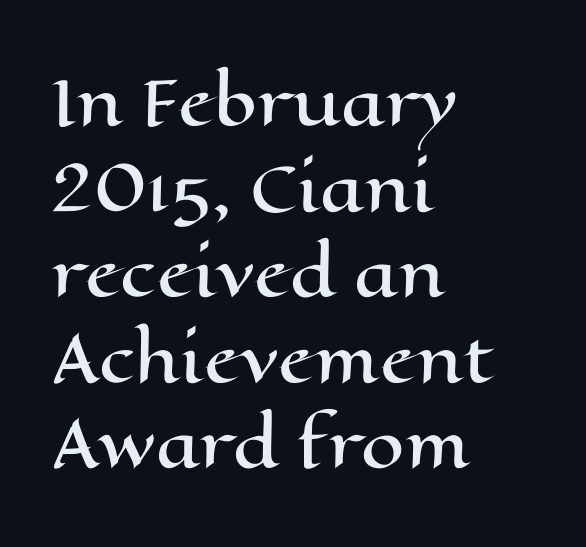
The baseline area is clear. Italic: no, the glyphs are upright roman. Is this a fixed-width face? No — the glyphs have proportional, varying widths. Nobody touched the tracking dial on this one. All the whitespace from short lines collects on the right.
